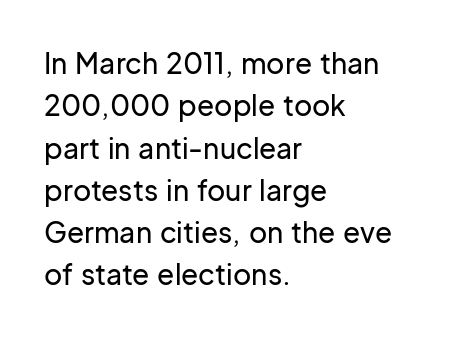
{"serif": "no", "italic": "no", "width": "normal", "stroke_contrast": "low", "x_height": "medium", "monospaced": "no", "underline": "no", "align": "left", "line_spacing": "normal", "line_spacing_ratio": 1.51, "letter_spacing": "normal", "letter_spacing_em": 0.0, "glyph_px": 28}
